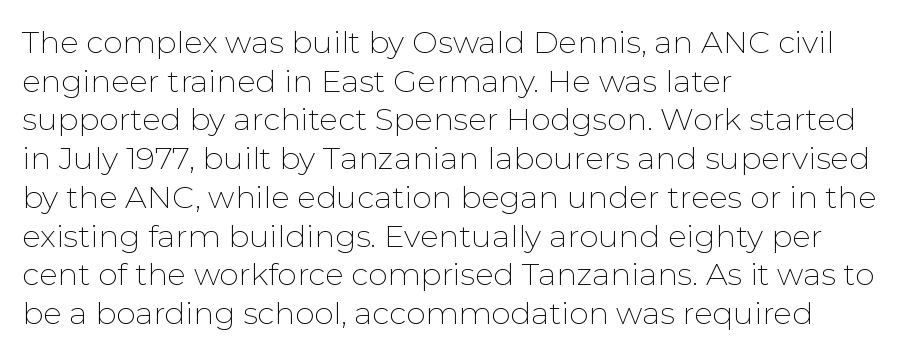
Letter spacing: default. Any mark beneath the type? The region is blank. Proportional: the letters do not fall into vertical columns. The designer left line spacing at the default. Bold? No — there's no thickening of the strokes.
